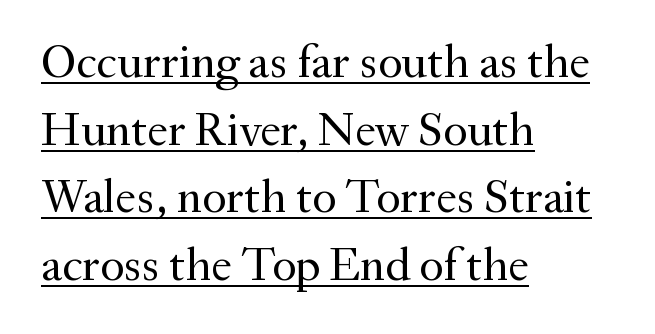
The image shows 47 px regular-weight serif type, upright; set left-aligned, normal line spacing (1.44x), normal letter spacing, underlined; medium stroke contrast and a small x-height.
